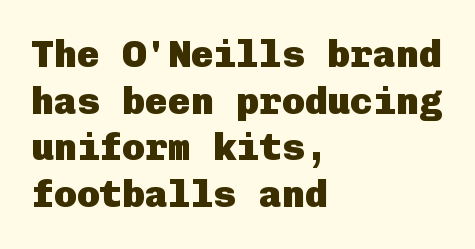
Q: Is the text bold? A: Yes.
Q: Is the text italic (slanted)? A: No, it is upright.
Q: Is the typeface a serif or a sans-serif typeface? A: Sans-serif.
Q: Is the text underlined? A: No.
Q: How is the paragraph aligned? A: Left-aligned.
Q: Is the spacing between letters normal or unusually wide? A: Normal.
Q: Width (condensed, normal, or wide)? A: Normal.
Q: Stroke contrast? A: Low.
Q: x-height? A: Medium.
